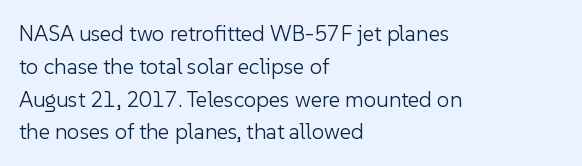
Q: Is the text bold? A: No.
Q: Is the text italic (slanted)? A: No, it is upright.
Q: Is the text underlined? A: No.
Q: How is the paragraph aligned? A: Left-aligned.
Q: Is the spacing between letters normal or unusually wide? A: Normal.
Q: Is the spacing between lines tight, normal or loose? A: Normal.
